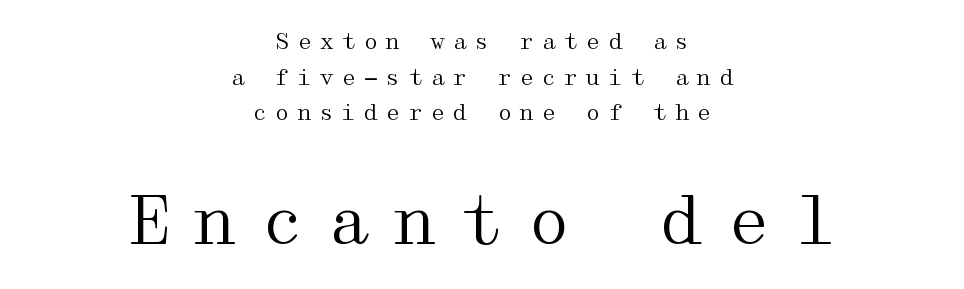
Q: Is the text bold? A: No.
Q: Is the text italic (slanted)? A: No, it is upright.
Q: Is the typeface a serif or a sans-serif typeface? A: Serif.
Q: Is the text underlined? A: No.
Q: How is the paragraph aligned? A: Centered.
Q: Is the spacing between letters normal or unusually wide? A: Unusually wide.
Q: Is the spacing between lines tight, normal or loose? A: Normal.
Q: Which block of text is set in a larger size, the first (top) or the second (bottom)? A: The second (bottom) one.
Q: Width (condensed, normal, or wide)? A: Wide.
Q: Stroke contrast? A: Medium.
Q: x-height? A: Medium.
